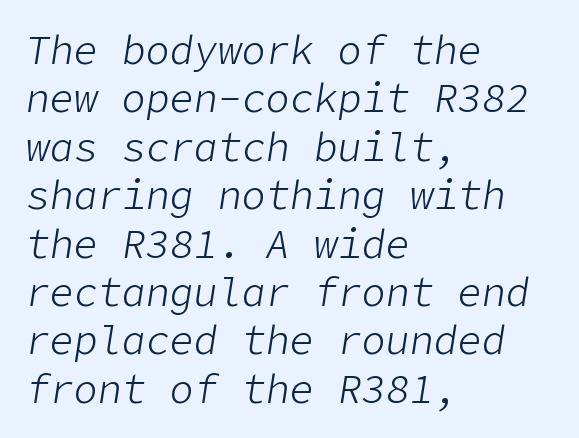
{"italic": "yes", "lean": "right", "slant_degrees": 9, "bold": "no", "weight": "light", "width": "normal", "stroke_contrast": "low", "x_height": "medium", "underline": "no", "align": "left", "line_spacing_ratio": 1.21, "letter_spacing": "normal", "letter_spacing_em": 0.0, "glyph_px": 40}
